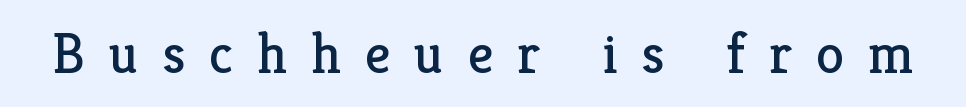
Q: Is the text bold? A: No.
Q: Is the text italic (slanted)? A: No, it is upright.
Q: Is the typeface a serif or a sans-serif typeface? A: Serif.
Q: Is the text underlined? A: No.
Q: Is the spacing between letters normal or unusually wide? A: Unusually wide.
Q: Width (condensed, normal, or wide)? A: Normal.
Q: Stroke contrast? A: Low.
Q: x-height? A: Medium.
Q: Monospaced? A: No.
